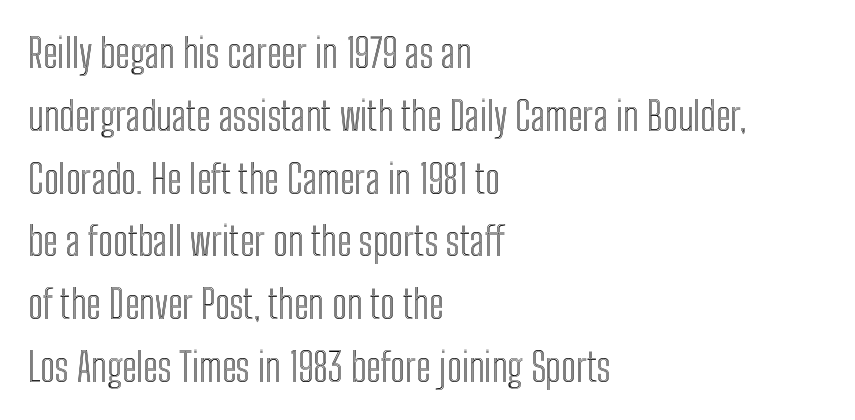
{"italic": "no", "width": "condensed", "x_height": "medium", "monospaced": "no", "underline": "no", "align": "left", "line_spacing": "normal", "line_spacing_ratio": 1.57, "letter_spacing": "normal", "letter_spacing_em": 0.0, "glyph_px": 40}
